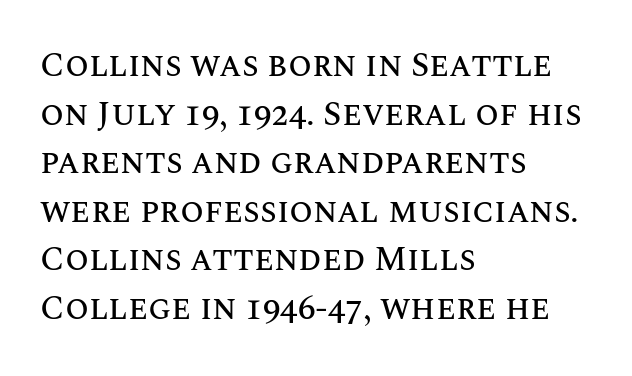
This rendering features lettering with no underline. The rendering uses natural spacing where letterforms have individual widths. It's the straight-up-and-down kind of type. If you drew a ruler down the left edge, every line would touch it. What's the leading like? Ordinary, nothing unusual. In terms of letterspacing, this is plain default setting.
